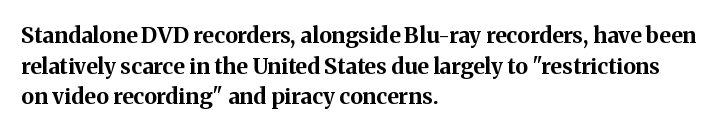
Q: Is the text bold? A: Yes.
Q: Is the text italic (slanted)? A: No, it is upright.
Q: Is the text underlined? A: No.
Q: How is the paragraph aligned? A: Left-aligned.
Q: Is the spacing between letters normal or unusually wide? A: Normal.
Q: Is the spacing between lines tight, normal or loose? A: Normal.
